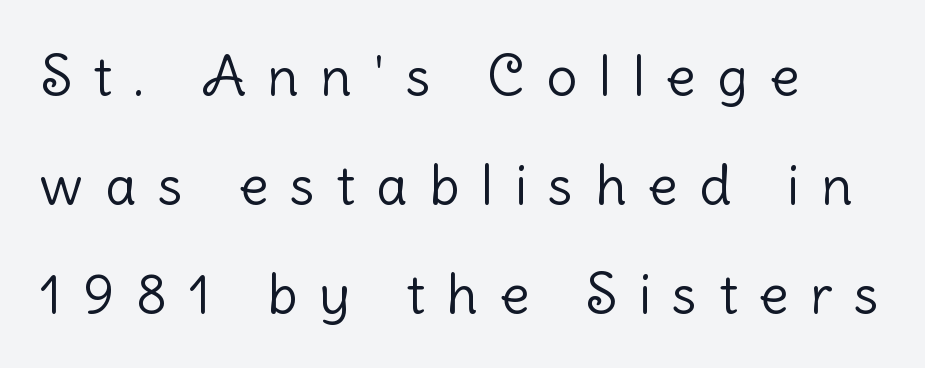
Q: Is the text bold? A: No.
Q: Is the text italic (slanted)? A: No, it is upright.
Q: Is the typeface a serif or a sans-serif typeface? A: Sans-serif.
Q: Is the text underlined? A: No.
Q: How is the paragraph aligned? A: Left-aligned.
Q: Is the spacing between letters normal or unusually wide? A: Unusually wide.
Q: Is the spacing between lines tight, normal or loose? A: Loose.
Q: Width (condensed, normal, or wide)? A: Normal.
Q: Stroke contrast? A: Low.
Q: x-height? A: Medium.
Q: Monospaced? A: No.
